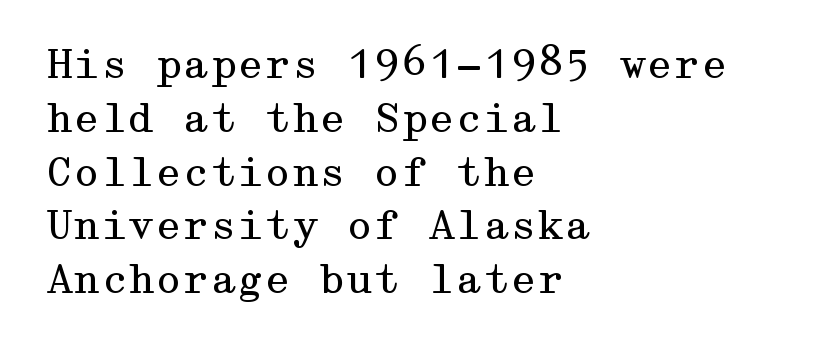
The image shows 39 px regular-weight, wide serif type, upright; set left-aligned, normal line spacing (1.38x), normal letter spacing, not underlined; medium stroke contrast and a medium x-height.
